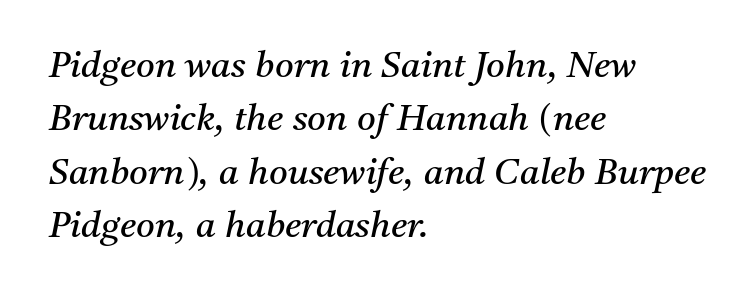
You could not count columns in this text — the font is proportionally spaced. The typesetter chose a ragged-right arrangement here. Is the type slanted? Yes — the strokes lean at a clear angle. Plain, unruled lines of type. The cut favours lightness, reaching ordinary text weight at its darkest.
